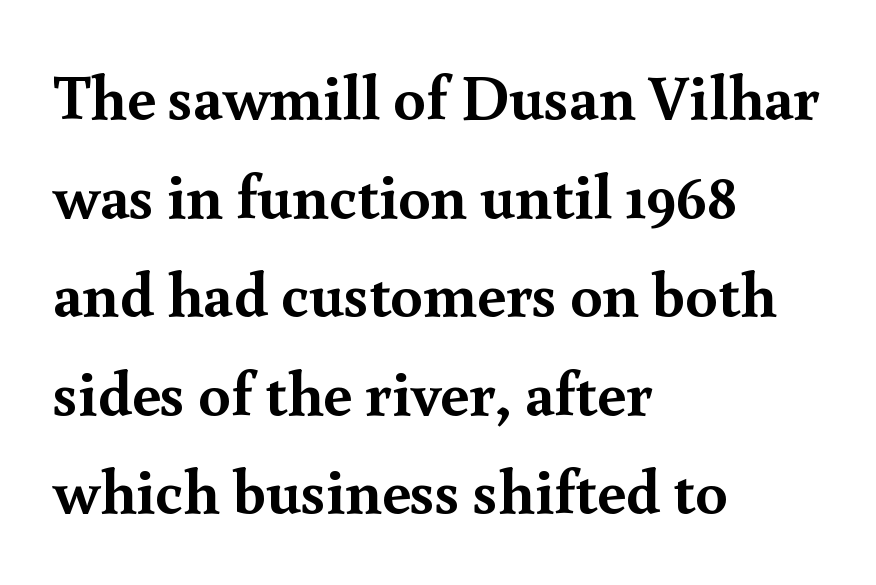
The image shows 64 px semibold serif type, upright; set left-aligned, normal line spacing (1.54x), normal letter spacing, not underlined; a small x-height.
